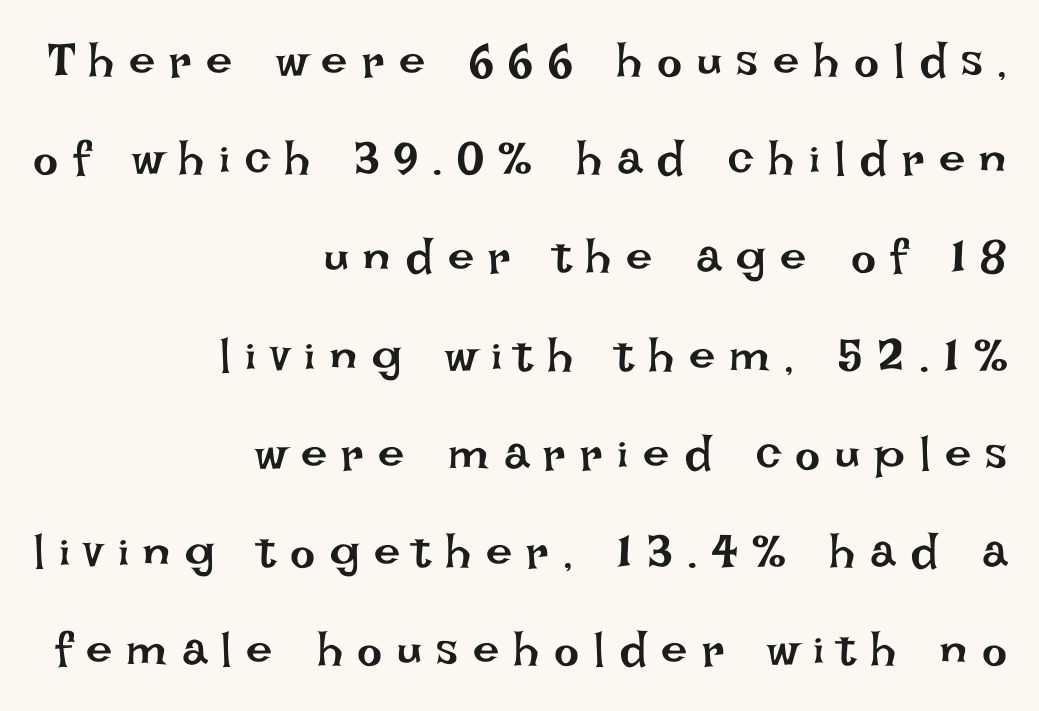
Q: Is the text bold? A: No.
Q: Is the text italic (slanted)? A: No, it is upright.
Q: Is the text underlined? A: No.
Q: How is the paragraph aligned? A: Right-aligned.
Q: Is the spacing between letters normal or unusually wide? A: Unusually wide.
Q: Is the spacing between lines tight, normal or loose? A: Loose.
Q: Width (condensed, normal, or wide)? A: Normal.
Q: Stroke contrast? A: Low.
Q: x-height? A: Large.
Q: Monospaced? A: No.
